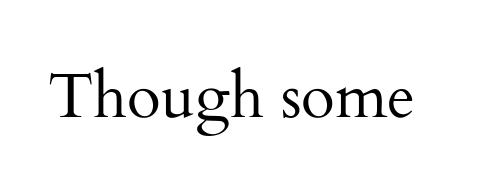
The type sits square on the baseline with zero lean. Proportional: the letters do not fall into vertical columns. Note: serifs present on the glyphs. The type is set solid horizontally, with unmodified tracking.
